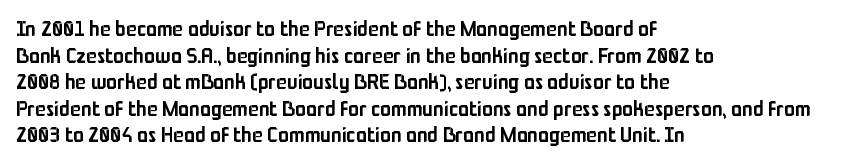
Q: Is the text bold? A: Semi-bold.
Q: Is the text italic (slanted)? A: No, it is upright.
Q: Is the text underlined? A: No.
Q: How is the paragraph aligned? A: Left-aligned.
Q: Is the spacing between letters normal or unusually wide? A: Normal.
